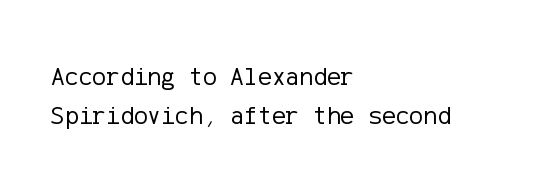
{"italic": "no", "bold": "no", "underline": "no", "align": "left", "line_spacing": "normal", "line_spacing_ratio": 1.5, "letter_spacing": "normal", "letter_spacing_em": 0.0, "glyph_px": 26}
